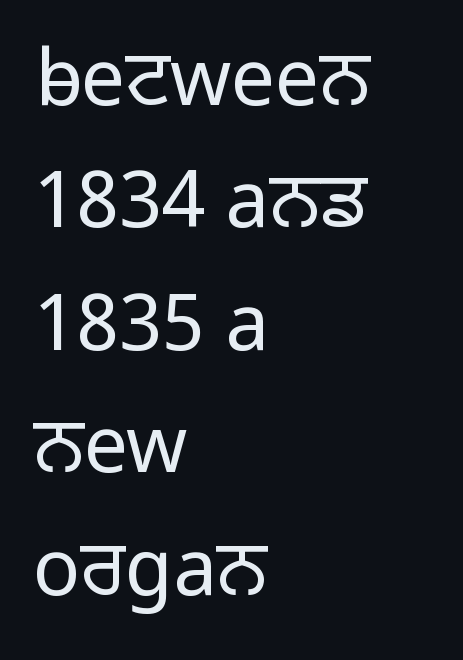
{"serif": "no", "italic": "no", "bold": "no", "weight": "light", "width": "normal", "stroke_contrast": "low", "x_height": "medium", "monospaced": "no", "underline": "no", "align": "left", "line_spacing": "normal", "line_spacing_ratio": 1.57, "letter_spacing": "normal", "letter_spacing_em": 0.0, "glyph_px": 78}
